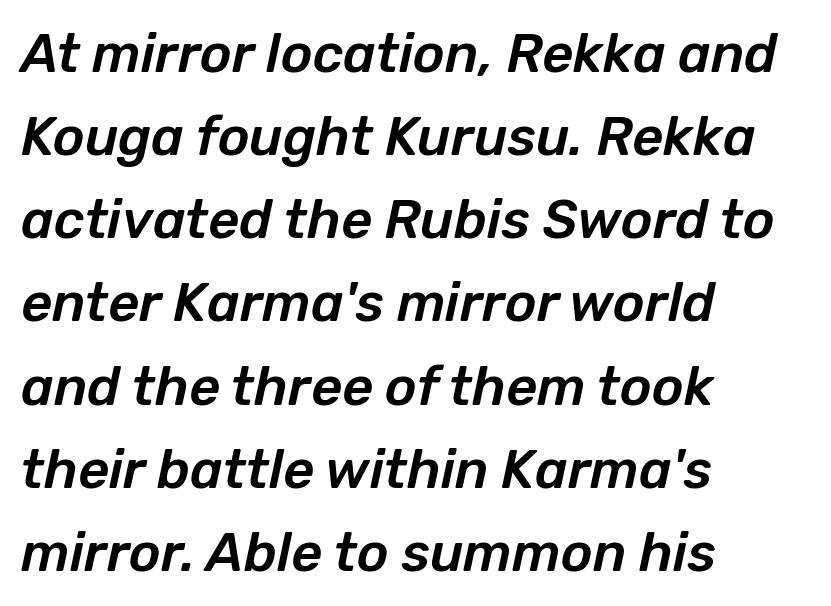
The image shows 54 px text type, italic (leaning right); set left-aligned, normal line spacing (1.54x), normal letter spacing, not underlined; low stroke contrast and a medium x-height.
